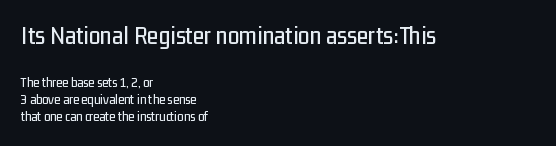
The image shows 26 px text type, upright; set left-aligned, line spacing 1.23x, normal letter spacing, not underlined; the first (top) block is 1.86x larger.
